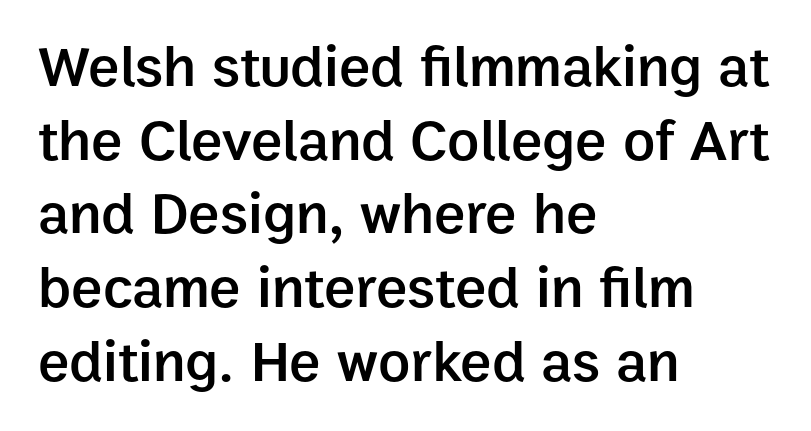
Q: Is the text bold? A: Semi-bold.
Q: Is the text italic (slanted)? A: No, it is upright.
Q: Is the typeface a serif or a sans-serif typeface? A: Sans-serif.
Q: Is the text underlined? A: No.
Q: How is the paragraph aligned? A: Left-aligned.
Q: Is the spacing between letters normal or unusually wide? A: Normal.
Q: Is the spacing between lines tight, normal or loose? A: Normal.
Q: Width (condensed, normal, or wide)? A: Normal.
Q: Stroke contrast? A: Low.
Q: x-height? A: Medium.
Q: Monospaced? A: No.
